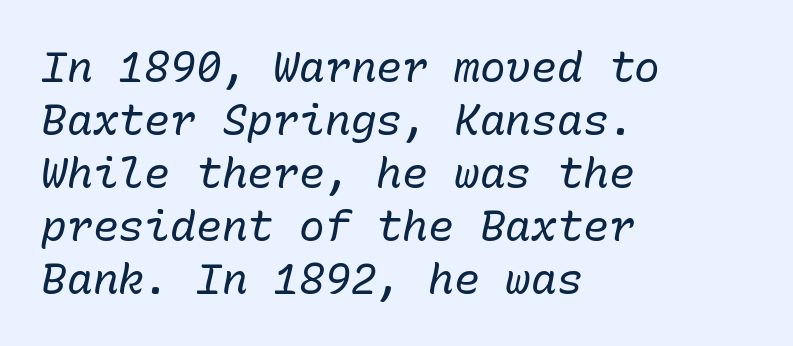
Summary of weight: not heavy and not bold. Visually the block forms a straight wall on the left and a jagged coastline on the right. Underline: absent. Honestly, the letter spacing is just normal — you wouldn't notice it. The passage shown is typed in a monospace face where columns stay perfectly aligned.
